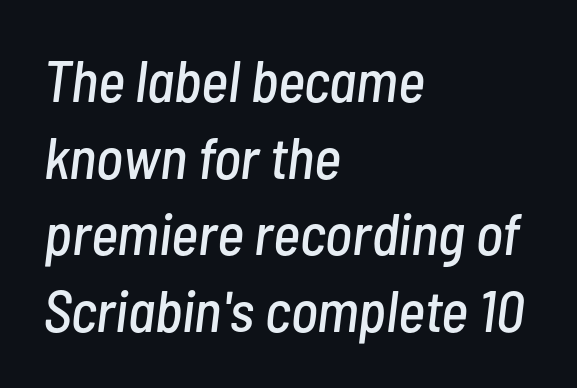
{"italic": "yes", "lean": "right", "slant_degrees": 7, "width": "condensed", "stroke_contrast": "low", "x_height": "medium", "monospaced": "no", "underline": "no", "align": "left", "line_spacing": "normal", "line_spacing_ratio": 1.32, "letter_spacing": "normal", "letter_spacing_em": 0.0, "glyph_px": 58}
